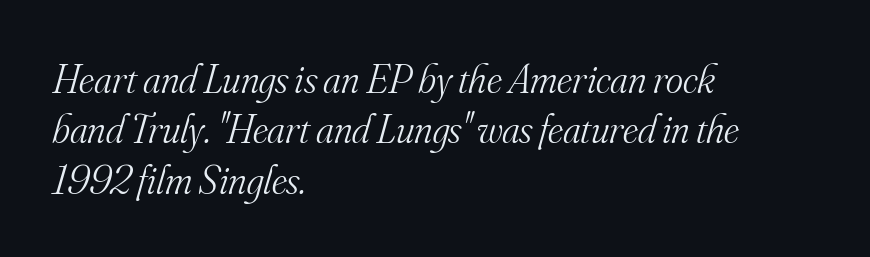
Lines of text with bare space underneath. The line texture is even and compact thanks to regular tracking. Designer's note — italics engaged. One-word summary of the alignment: left.
